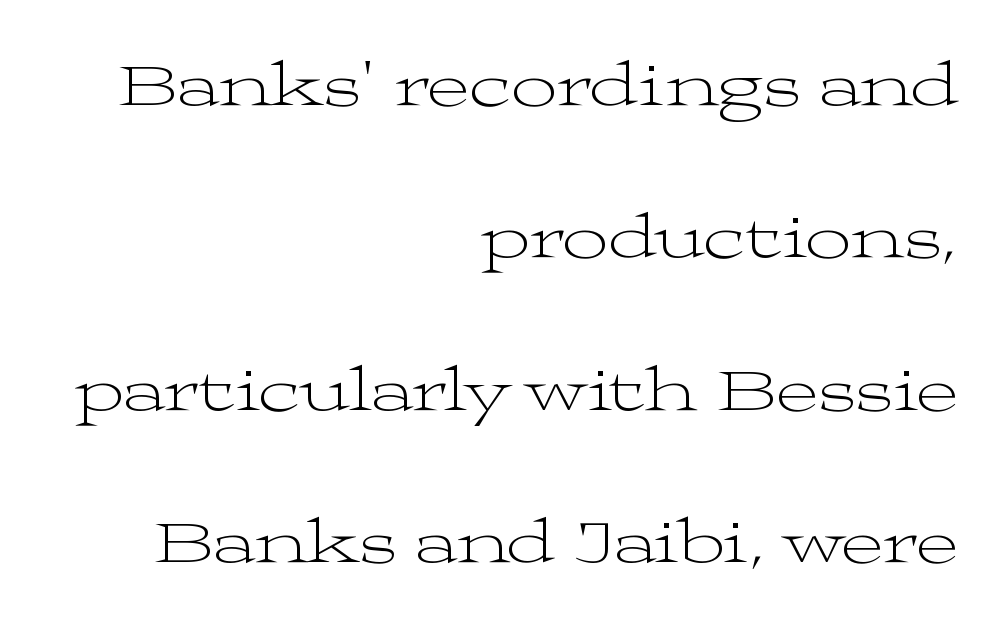
Q: Is the text bold? A: No.
Q: Is the text italic (slanted)? A: No, it is upright.
Q: Is the typeface a serif or a sans-serif typeface? A: Serif.
Q: Is the text underlined? A: No.
Q: How is the paragraph aligned? A: Right-aligned.
Q: Is the spacing between letters normal or unusually wide? A: Normal.
Q: Is the spacing between lines tight, normal or loose? A: Loose.
Q: Width (condensed, normal, or wide)? A: Wide.
Q: Stroke contrast? A: Medium.
Q: x-height? A: Medium.
Q: Monospaced? A: No.
